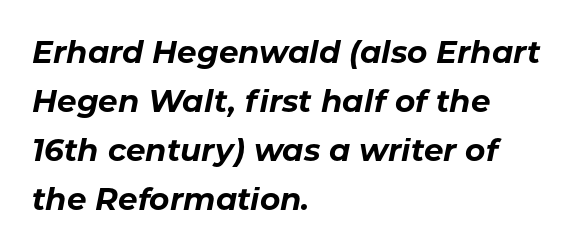
The image shows 31 px bold type, italic (leaning right); set left-aligned, normal line spacing (1.58x), normal letter spacing, not underlined; low stroke contrast and a medium x-height.
